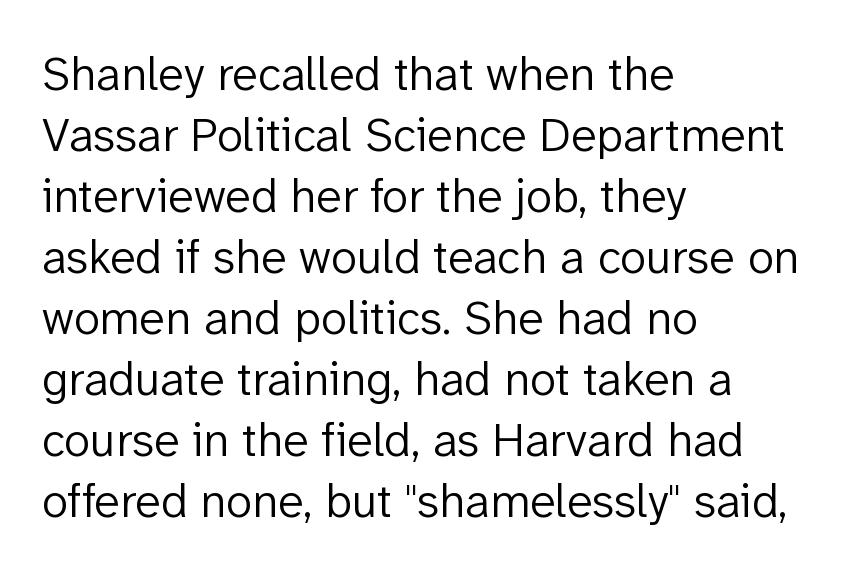
Check where the strokes stop: nothing finishes them off — pure sans. Caption: face not bold, strokes unweighted. The lines sit at an ordinary, default distance from one another. The font's upright variant was chosen for this text. Left-aligned paragraph, ragged on the right. Descenders are the only things crossing below the line.
